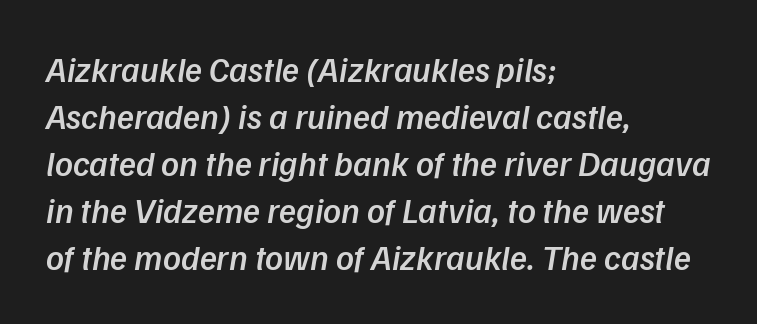
Q: Is the text bold? A: Semi-bold.
Q: Is the text italic (slanted)? A: Yes, it leans right by about 9 degrees.
Q: Is the text underlined? A: No.
Q: How is the paragraph aligned? A: Left-aligned.
Q: Is the spacing between letters normal or unusually wide? A: Normal.
Q: Is the spacing between lines tight, normal or loose? A: Normal.
Q: Width (condensed, normal, or wide)? A: Normal.
Q: Stroke contrast? A: Low.
Q: x-height? A: Medium.
Q: Monospaced? A: No.
